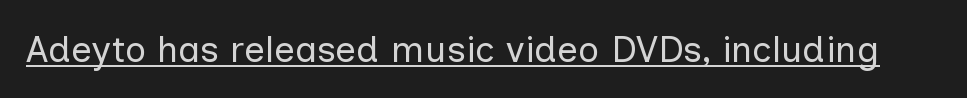
The image shows 37 px regular-weight sans-serif type, upright; set normal letter spacing, underlined; low stroke contrast and a medium x-height.
